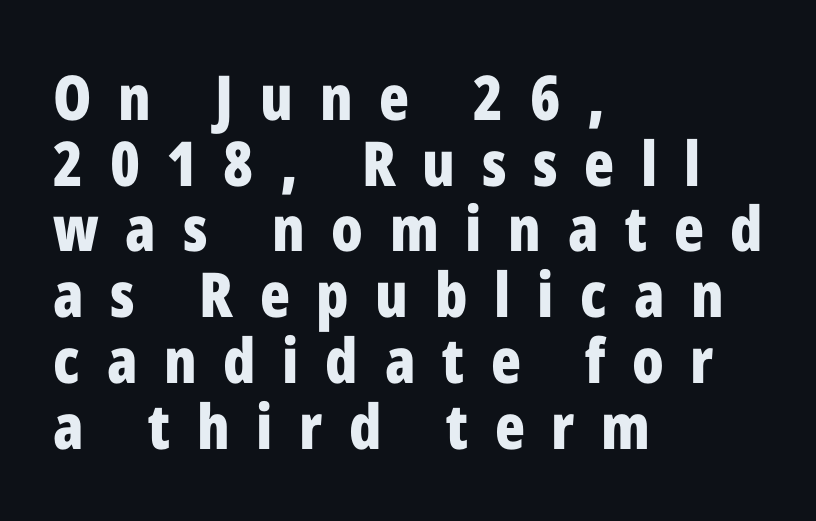
The image shows 62 px bold, condensed sans-serif type, upright; set left-aligned, tight line spacing (1.06x), unusually wide letter spacing (+0.43 em), not underlined; low stroke contrast and a medium x-height.
